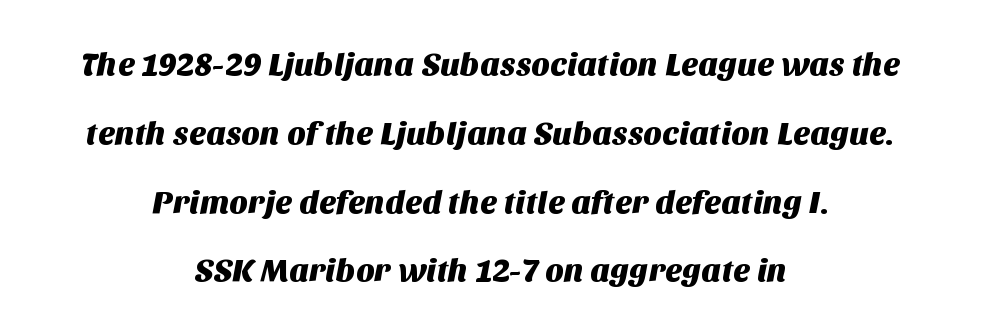
Nothing sits at the stroke ends, so this counts as sans-serif. The foot of each line stays bare and open. The line texture is even and compact thanks to regular tracking. Successive baselines arrive slowly, with a big drop between each. Short and long lines alike share a common midpoint. You could not count columns in this text — the font is proportionally spaced.
